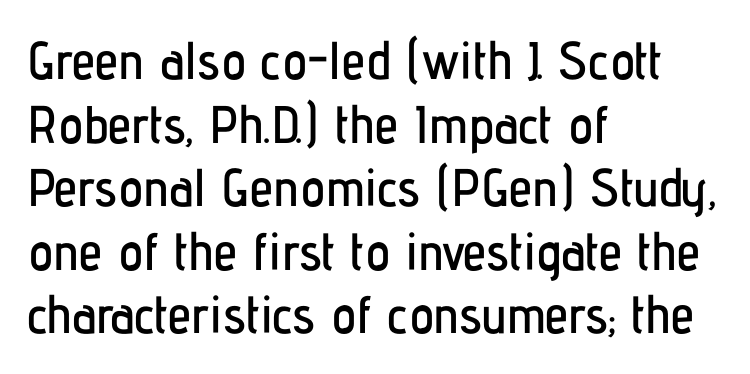
Q: Is the text italic (slanted)? A: No, it is upright.
Q: Is the typeface a serif or a sans-serif typeface? A: Sans-serif.
Q: Is the text underlined? A: No.
Q: How is the paragraph aligned? A: Left-aligned.
Q: Is the spacing between letters normal or unusually wide? A: Normal.
Q: Width (condensed, normal, or wide)? A: Condensed.
Q: Stroke contrast? A: Low.
Q: x-height? A: Medium.
Q: Monospaced? A: No.
